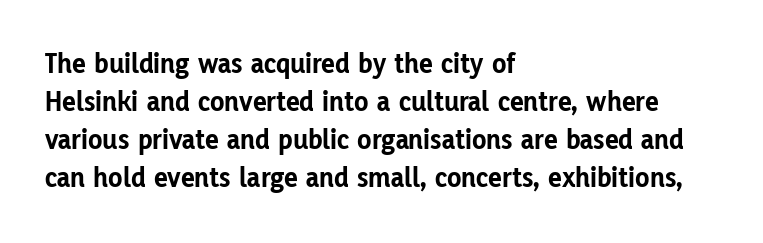
The image shows 29 px bold sans-serif type, upright; set left-aligned, normal line spacing (1.31x), normal letter spacing, not underlined; low stroke contrast and a medium x-height.
